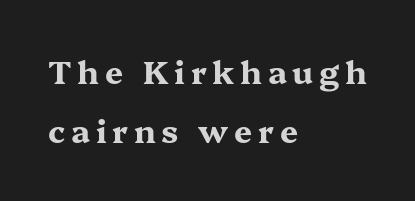
Q: Is the text bold? A: Yes.
Q: Is the text italic (slanted)? A: No, it is upright.
Q: Is the typeface a serif or a sans-serif typeface? A: Serif.
Q: Is the text underlined? A: No.
Q: How is the paragraph aligned? A: Left-aligned.
Q: Width (condensed, normal, or wide)? A: Wide.
Q: Stroke contrast? A: Medium.
Q: x-height? A: Medium.
Q: Monospaced? A: No.
